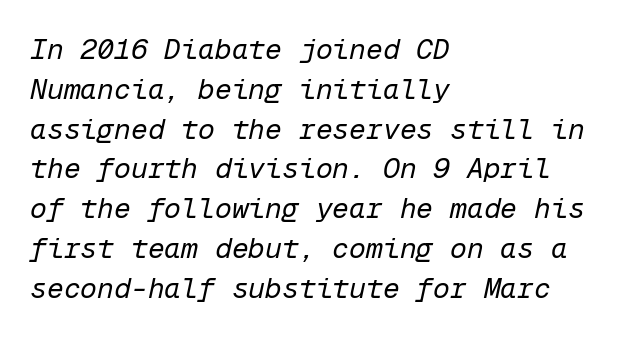
The image shows 28 px regular-weight type, italic (leaning right), monospaced; set left-aligned, normal line spacing (1.42x), normal letter spacing, not underlined; low stroke contrast and a medium x-height.
